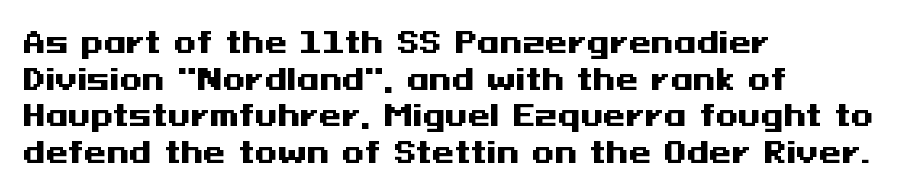
The image shows 29 px heavy, wide sans-serif type, upright; set left-aligned, normal line spacing (1.26x), normal letter spacing, not underlined; medium stroke contrast and a medium x-height.
